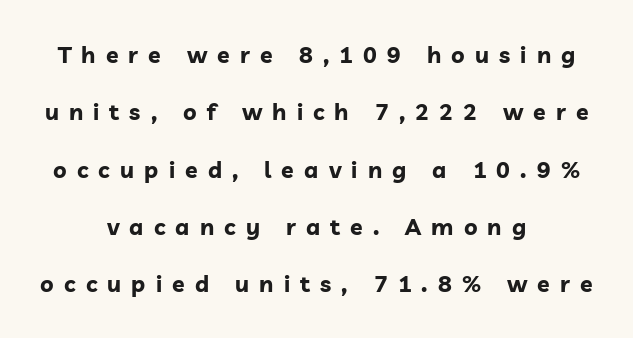
Q: Is the text bold? A: Yes.
Q: Is the text italic (slanted)? A: No, it is upright.
Q: Is the text underlined? A: No.
Q: How is the paragraph aligned? A: Centered.
Q: Is the spacing between letters normal or unusually wide? A: Unusually wide.
Q: Is the spacing between lines tight, normal or loose? A: Loose.
